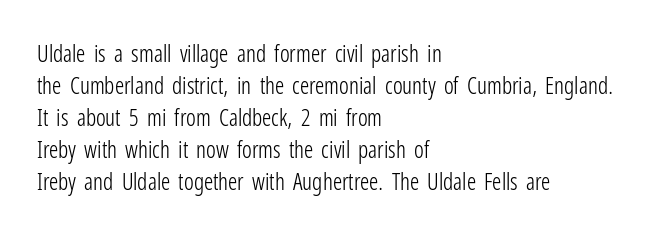
{"italic": "no", "bold": "no", "underline": "no", "align": "left", "line_spacing": "normal", "line_spacing_ratio": 1.39, "letter_spacing": "normal", "letter_spacing_em": 0.0, "glyph_px": 23}
